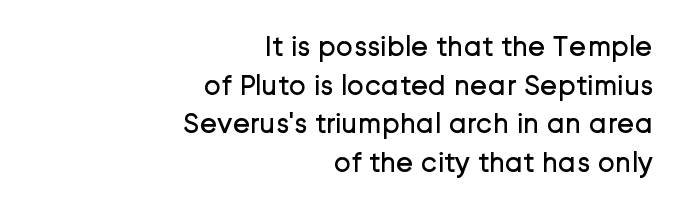
The image shows 29 px regular-weight sans-serif type, upright; set right-aligned, normal line spacing (1.33x), normal letter spacing, not underlined; low stroke contrast and a medium x-height.
